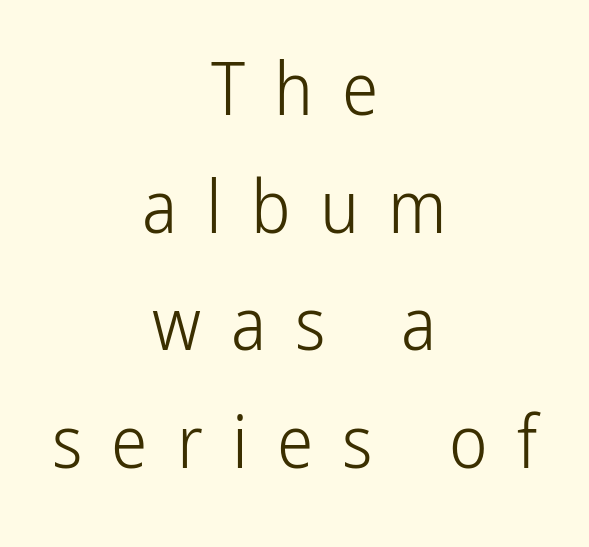
{"serif": "no", "italic": "no", "bold": "no", "weight": "light", "width": "condensed", "stroke_contrast": "low", "x_height": "medium", "monospaced": "no", "underline": "no", "align": "center", "line_spacing": "normal", "line_spacing_ratio": 1.61, "letter_spacing": "wide", "letter_spacing_em": 0.4, "glyph_px": 73}
